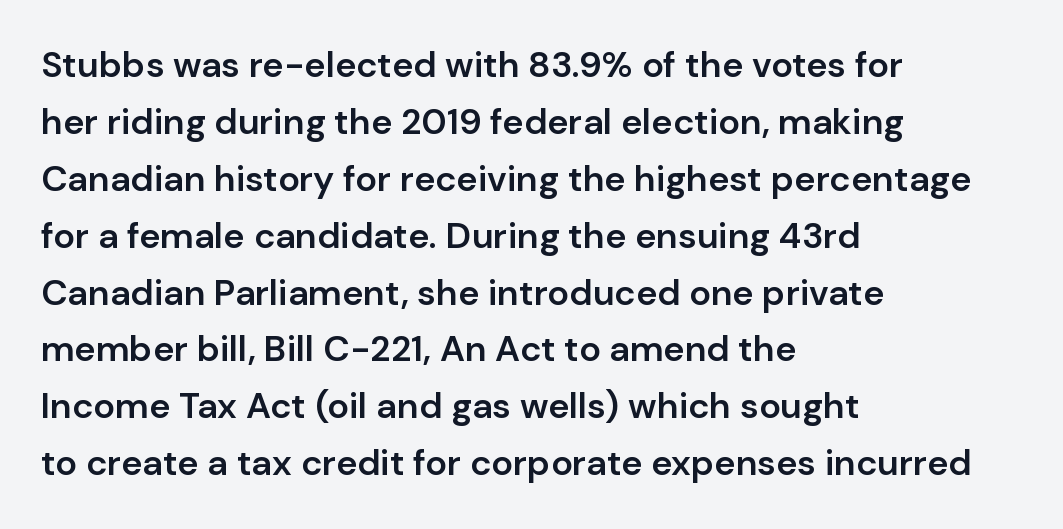
The image shows 36 px semibold sans-serif type, upright; set left-aligned, normal line spacing (1.58x), normal letter spacing, not underlined; low stroke contrast and a medium x-height.
